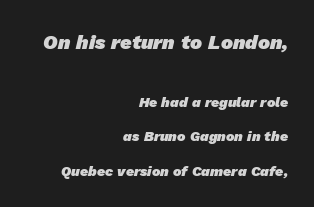
{"bold": "yes", "underline": "no", "align": "right", "line_spacing": "loose", "line_spacing_ratio": 2.45, "letter_spacing": "normal", "letter_spacing_em": 0.0, "larger_block": "first", "size_ratio": 1.43, "glyph_px": 20}
